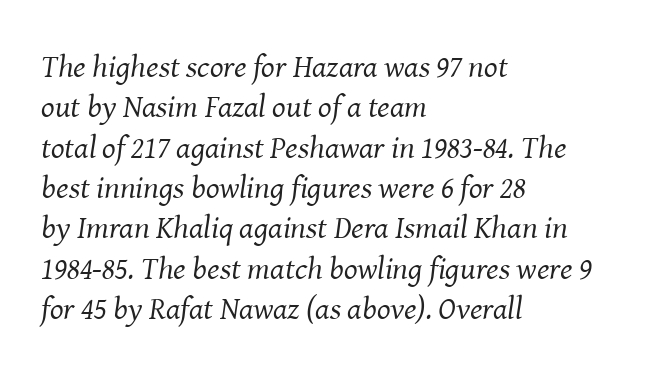
The image shows 32 px regular-weight serif type, italic (leaning right); set left-aligned, normal line spacing (1.26x), normal letter spacing, not underlined; medium stroke contrast and a medium x-height.
